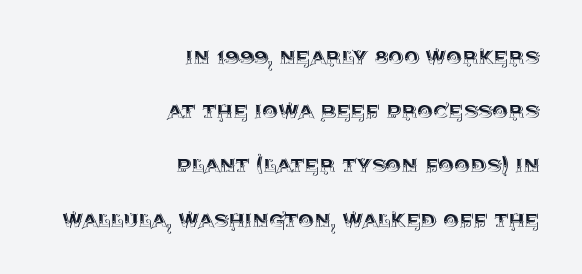
{"italic": "no", "underline": "no", "align": "right", "line_spacing": "loose", "line_spacing_ratio": 2.17, "letter_spacing": "normal", "letter_spacing_em": 0.0, "glyph_px": 25}
